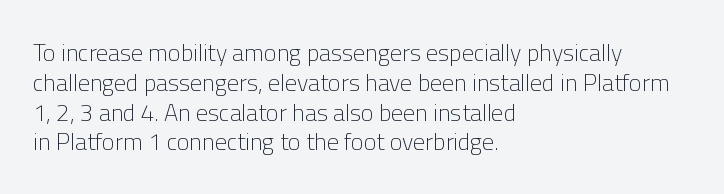
If you drew a line through each stem, it would be perfectly vertical. Tracking value appears to be zero — textbook default spacing. The rag falls on the right side of this text block. The face looks like a standard text weight, possibly lighter. The string is rendered with underlining switched off.
